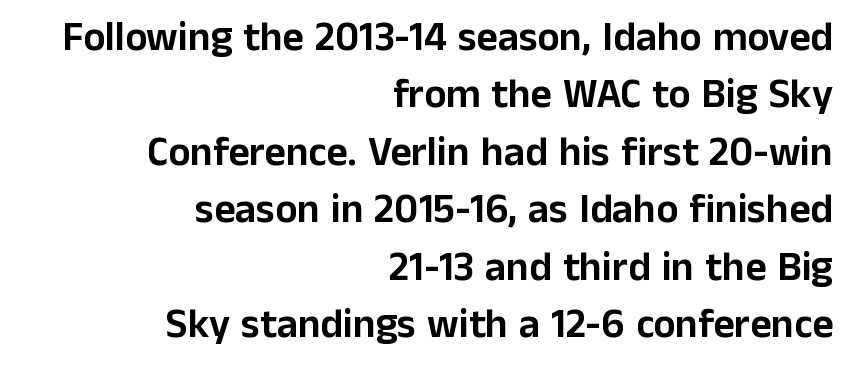
Q: Is the text italic (slanted)? A: No, it is upright.
Q: Is the typeface a serif or a sans-serif typeface? A: Sans-serif.
Q: Is the text underlined? A: No.
Q: How is the paragraph aligned? A: Right-aligned.
Q: Is the spacing between letters normal or unusually wide? A: Normal.
Q: Is the spacing between lines tight, normal or loose? A: Normal.
Q: Width (condensed, normal, or wide)? A: Normal.
Q: Stroke contrast? A: Low.
Q: x-height? A: Medium.
Q: Monospaced? A: No.
